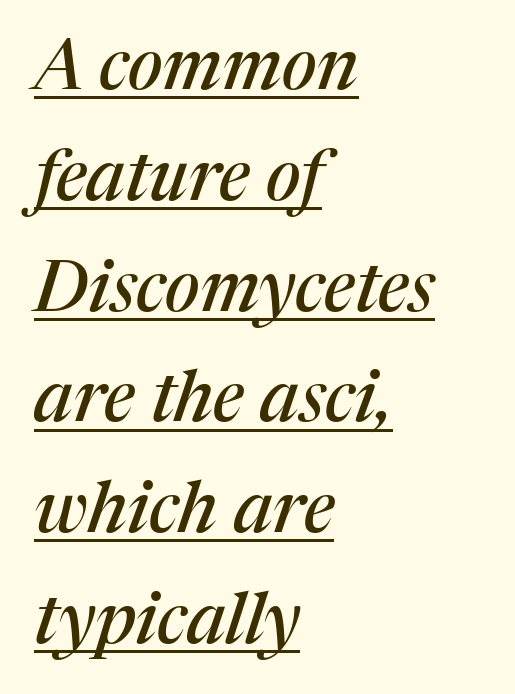
Q: Is the text italic (slanted)? A: Yes, it leans right by about 17 degrees.
Q: Is the typeface a serif or a sans-serif typeface? A: Serif.
Q: Is the text underlined? A: Yes.
Q: How is the paragraph aligned? A: Left-aligned.
Q: Is the spacing between letters normal or unusually wide? A: Normal.
Q: Is the spacing between lines tight, normal or loose? A: Normal.
Q: Width (condensed, normal, or wide)? A: Normal.
Q: Stroke contrast? A: Medium.
Q: x-height? A: Medium.
Q: Monospaced? A: No.
